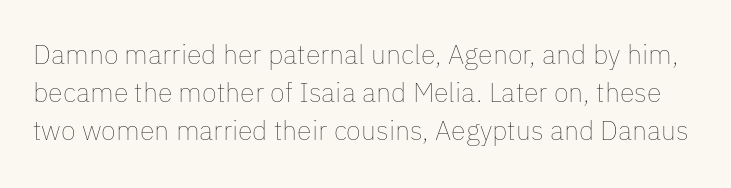
Q: Is the text bold? A: No.
Q: Is the text italic (slanted)? A: No, it is upright.
Q: Is the text underlined? A: No.
Q: Is the spacing between letters normal or unusually wide? A: Normal.
Q: Is the spacing between lines tight, normal or loose? A: Normal.
